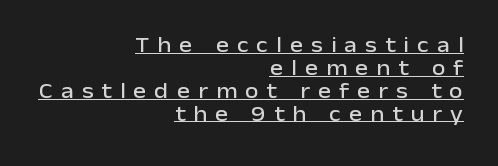
{"italic": "no", "underline": "yes", "align": "right", "line_spacing": "tight", "line_spacing_ratio": 1.04, "letter_spacing": "wide", "letter_spacing_em": 0.37, "glyph_px": 22}
